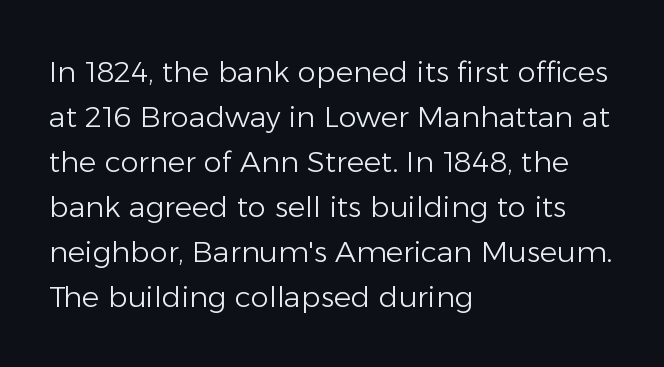
Q: Is the text bold? A: No.
Q: Is the text italic (slanted)? A: No, it is upright.
Q: Is the typeface a serif or a sans-serif typeface? A: Sans-serif.
Q: Is the text underlined? A: No.
Q: How is the paragraph aligned? A: Left-aligned.
Q: Is the spacing between letters normal or unusually wide? A: Normal.
Q: Is the spacing between lines tight, normal or loose? A: Normal.
Q: Width (condensed, normal, or wide)? A: Normal.
Q: Stroke contrast? A: Low.
Q: x-height? A: Medium.
Q: Monospaced? A: No.
